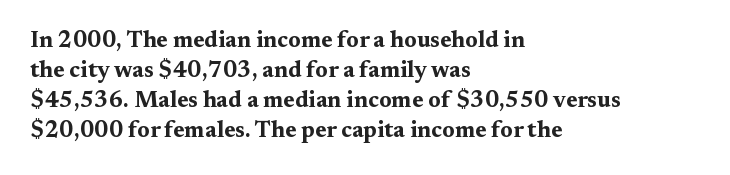
Does extra space separate the letters? No, they use regular spacing. The passage is arranged the way most books set body copy — flush left. Successive baselines arrive at the customary interval. Posture: upright roman. Is the type bold? Yes — the strokes are clearly thick and heavy.
